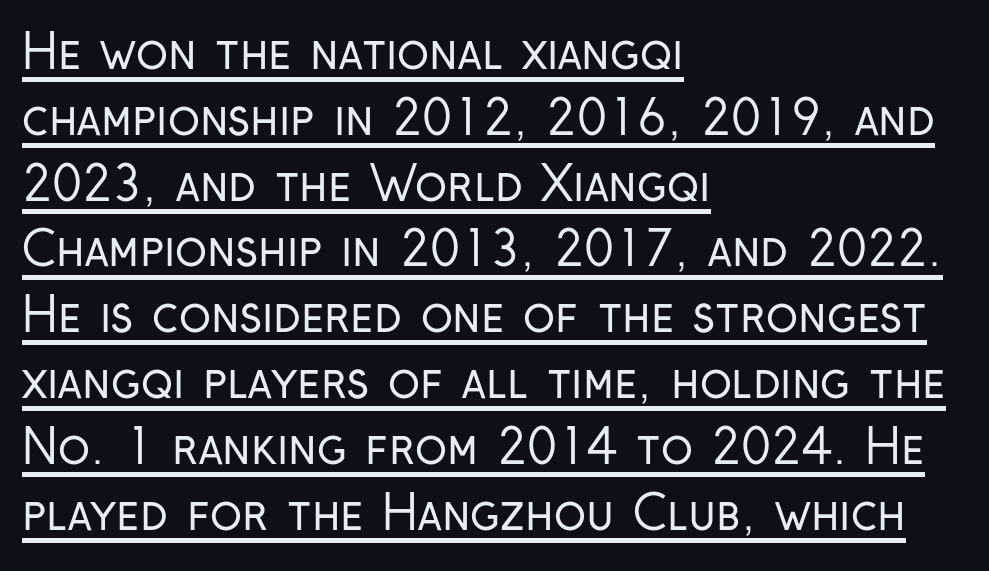
{"serif": "no", "italic": "no", "bold": "no", "weight": "regular", "width": "condensed", "stroke_contrast": "low", "x_height": "medium", "monospaced": "no", "underline": "yes", "align": "left", "line_spacing": "normal", "line_spacing_ratio": 1.4, "letter_spacing": "normal", "letter_spacing_em": 0.0, "glyph_px": 47}
